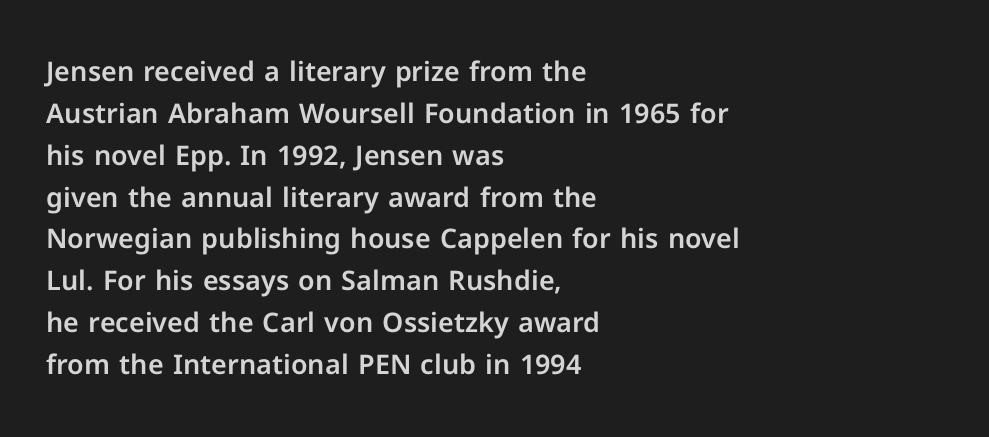
{"italic": "no", "underline": "no", "align": "left", "line_spacing": "normal", "line_spacing_ratio": 1.55, "letter_spacing": "normal", "letter_spacing_em": 0.0, "glyph_px": 27}
